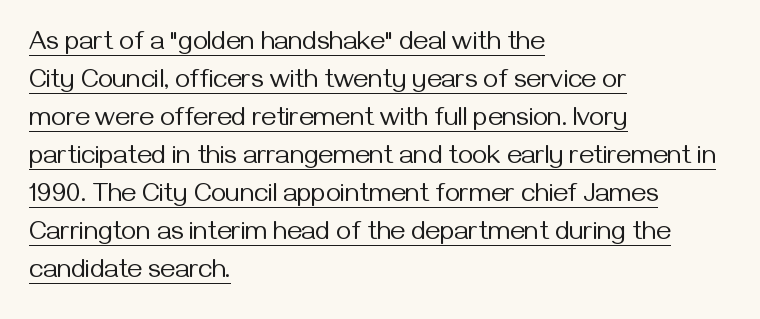
Q: Is the text bold? A: No.
Q: Is the text italic (slanted)? A: No, it is upright.
Q: Is the text underlined? A: Yes.
Q: How is the paragraph aligned? A: Left-aligned.
Q: Is the spacing between letters normal or unusually wide? A: Normal.
Q: Is the spacing between lines tight, normal or loose? A: Normal.
